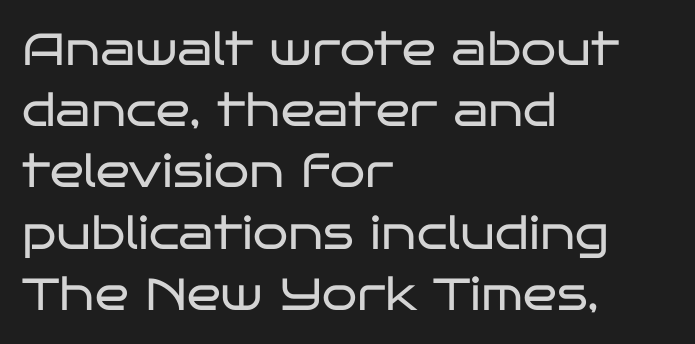
Which margin do the lines hug? The left one — the right edge is uneven. Reading down the column, the eye jumps a familiar distance to each next line. The lettering stays uniformly vertical, giving the passage a roman look. Looks like regular typesetting: each glyph gets only the width it needs.
